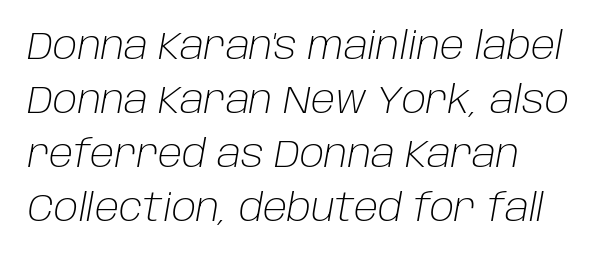
Q: Is the text bold? A: No.
Q: Is the text italic (slanted)? A: Yes, it leans right by about 10 degrees.
Q: Is the text underlined? A: No.
Q: How is the paragraph aligned? A: Left-aligned.
Q: Is the spacing between letters normal or unusually wide? A: Normal.
Q: Is the spacing between lines tight, normal or loose? A: Normal.
Q: Width (condensed, normal, or wide)? A: Normal.
Q: Stroke contrast? A: Low.
Q: x-height? A: Large.
Q: Monospaced? A: No.
